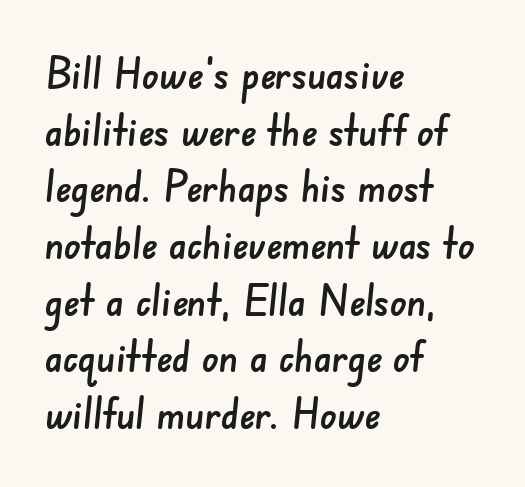
Q: Is the typeface a serif or a sans-serif typeface? A: Sans-serif.
Q: Is the text underlined? A: No.
Q: How is the paragraph aligned? A: Left-aligned.
Q: Is the spacing between letters normal or unusually wide? A: Normal.
Q: Is the spacing between lines tight, normal or loose? A: Normal.
Q: Width (condensed, normal, or wide)? A: Normal.
Q: Stroke contrast? A: Low.
Q: x-height? A: Small.
Q: Monospaced? A: No.
